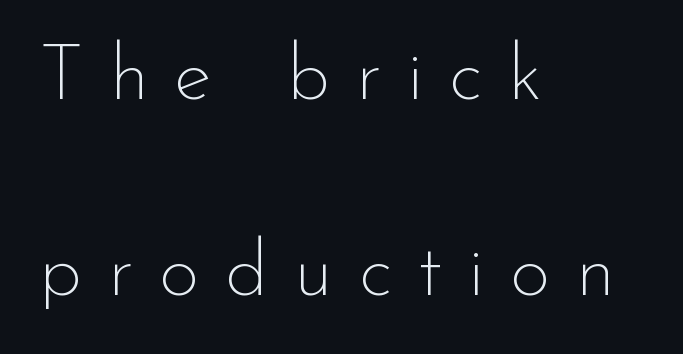
{"serif": "no", "italic": "no", "bold": "no", "weight": "thin", "width": "normal", "stroke_contrast": "low", "x_height": "small", "monospaced": "no", "underline": "no", "align": "left", "line_spacing": "loose", "line_spacing_ratio": 2.48, "letter_spacing": "wide", "letter_spacing_em": 0.32, "glyph_px": 79}
